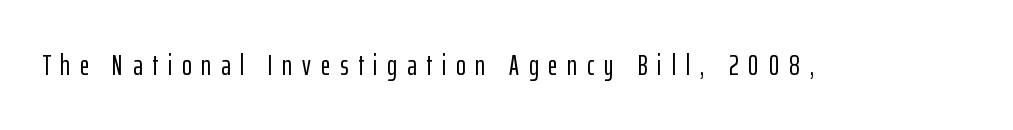
Q: Is the text italic (slanted)? A: No, it is upright.
Q: Is the typeface a serif or a sans-serif typeface? A: Sans-serif.
Q: Is the text underlined? A: No.
Q: Is the spacing between letters normal or unusually wide? A: Unusually wide.
Q: Width (condensed, normal, or wide)? A: Condensed.
Q: Stroke contrast? A: Low.
Q: x-height? A: Medium.
Q: Monospaced? A: No.
